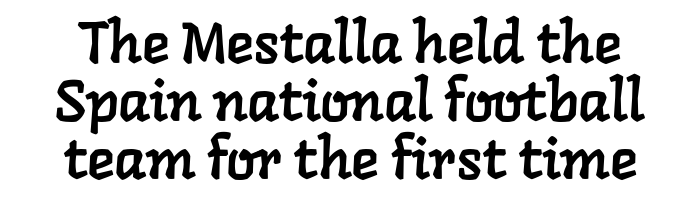
The characters display serif detailing at their extremities. Each letter keeps its own natural width here, so spacing adapts to shape. Has an underline been added? It has not. A typesetter would call this leading minimal, almost set solid.
